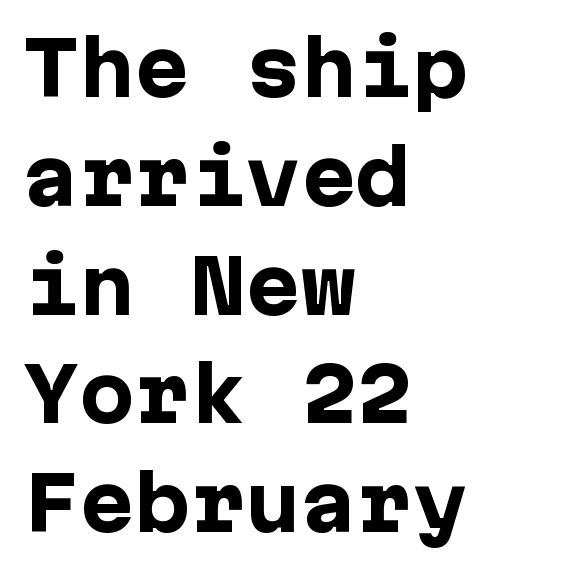
{"serif": "no", "italic": "no", "bold": "yes", "weight": "heavy", "width": "normal", "stroke_contrast": "low", "x_height": "medium", "underline": "no", "align": "left", "line_spacing": "normal", "line_spacing_ratio": 1.47, "letter_spacing": "normal", "letter_spacing_em": 0.0, "glyph_px": 74}
